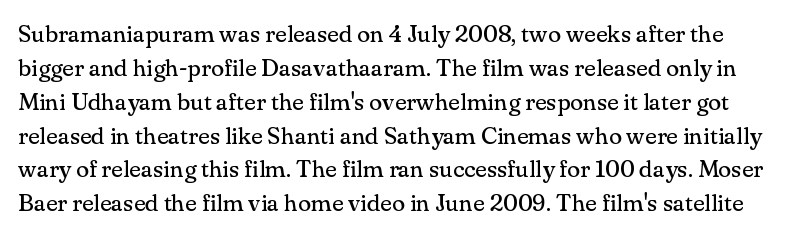
The image shows 24 px text type, upright; set normal line spacing (1.41x), normal letter spacing, not underlined.
